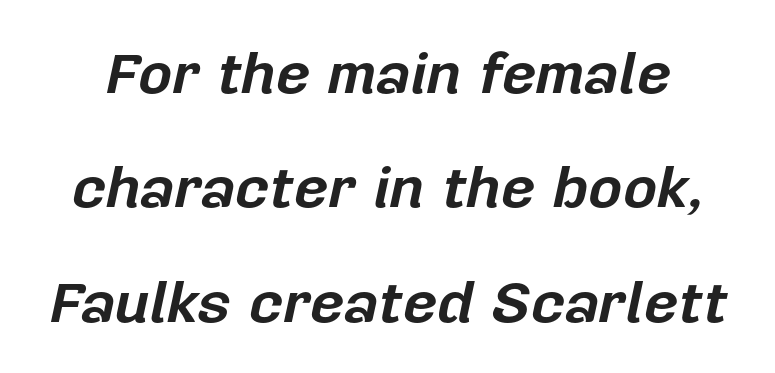
The image shows 59 px bold type, italic (leaning right); set loose line spacing (1.94x), normal letter spacing, not underlined; low stroke contrast and a medium x-height.
